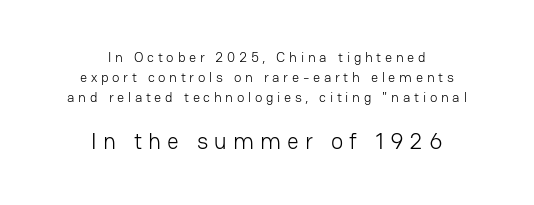
Scale increases going downward across the two blocks. A typesetter would mark this as roman, not italic. A normal amount of white space separates one row of letters from the next. This rendering widens character spacing well past its baseline value. Neither beginnings nor endings align; midpoints do.
